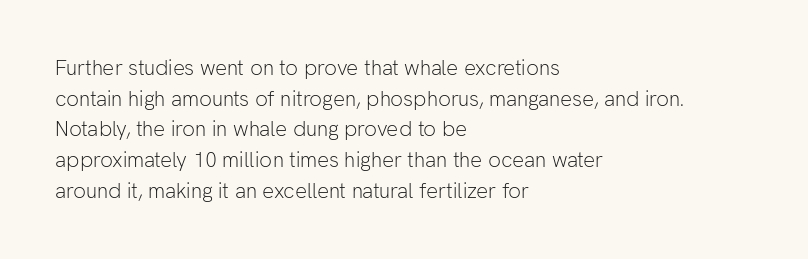
{"italic": "no", "bold": "no", "underline": "no", "align": "left", "line_spacing": "normal", "line_spacing_ratio": 1.46, "letter_spacing": "normal", "letter_spacing_em": 0.0, "glyph_px": 21}
